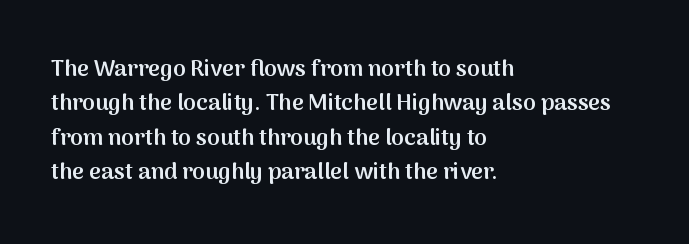
Q: Is the text bold? A: Semi-bold.
Q: Is the text italic (slanted)? A: No, it is upright.
Q: Is the text underlined? A: No.
Q: How is the paragraph aligned? A: Left-aligned.
Q: Is the spacing between letters normal or unusually wide? A: Normal.
Q: Is the spacing between lines tight, normal or loose? A: Normal.
